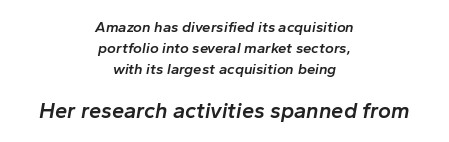
{"italic": "yes", "lean": "right", "slant_degrees": 10, "bold": "semi", "underline": "no", "align": "center", "line_spacing": "normal", "line_spacing_ratio": 1.39, "letter_spacing": "normal", "letter_spacing_em": 0.0, "larger_block": "second", "size_ratio": 1.47, "glyph_px": 22}
